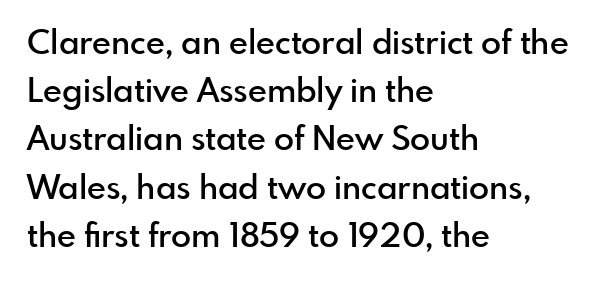
{"serif": "no", "italic": "no", "bold": "semi", "weight": "semibold", "width": "normal", "x_height": "small", "monospaced": "no", "underline": "no", "align": "left", "line_spacing": "normal", "line_spacing_ratio": 1.46, "letter_spacing": "normal", "letter_spacing_em": 0.0, "glyph_px": 33}
